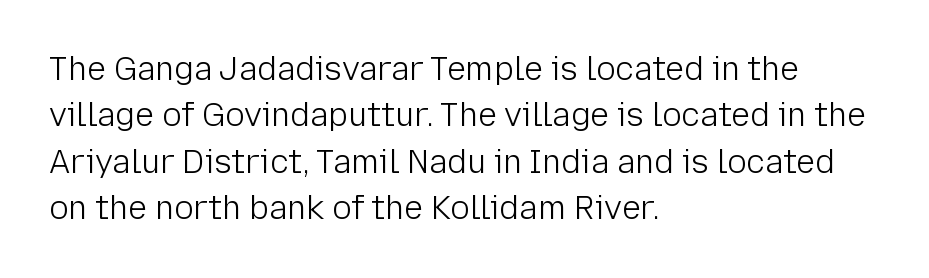
Vertical spacing — default. Each word holds together tightly as a unit, with standard inter-letter gaps. These lines are rendered in a variable-pitch font. Which margin do the lines hug? The left one — the right edge is uneven. Ink coverage per letter is moderate at most.
